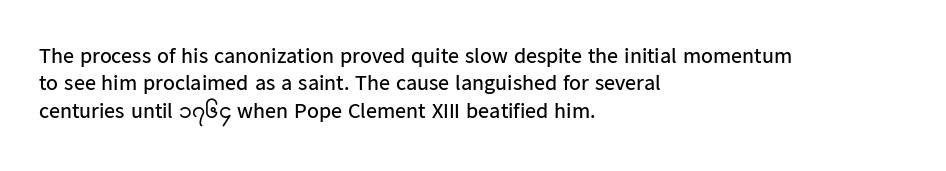
{"italic": "no", "bold": "no", "underline": "no", "align": "left", "line_spacing_ratio": 1.24, "letter_spacing": "normal", "letter_spacing_em": 0.0, "glyph_px": 22}
